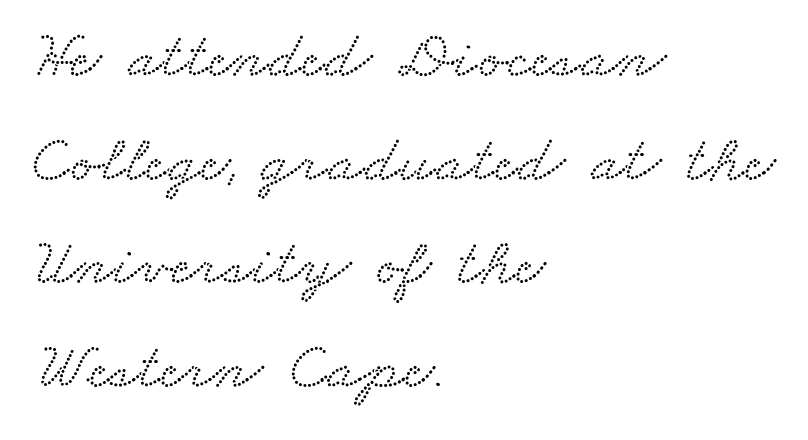
{"serif": "yes", "width": "wide", "stroke_contrast": "low", "x_height": "small", "monospaced": "no", "underline": "no", "align": "left", "line_spacing": "normal", "line_spacing_ratio": 1.57, "letter_spacing": "normal", "letter_spacing_em": 0.0, "glyph_px": 66}
